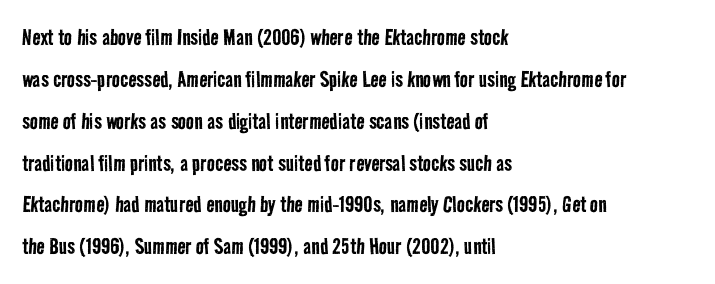
Q: Is the text bold? A: No.
Q: Is the text underlined? A: No.
Q: How is the paragraph aligned? A: Left-aligned.
Q: Is the spacing between letters normal or unusually wide? A: Normal.
Q: Is the spacing between lines tight, normal or loose? A: Normal.
